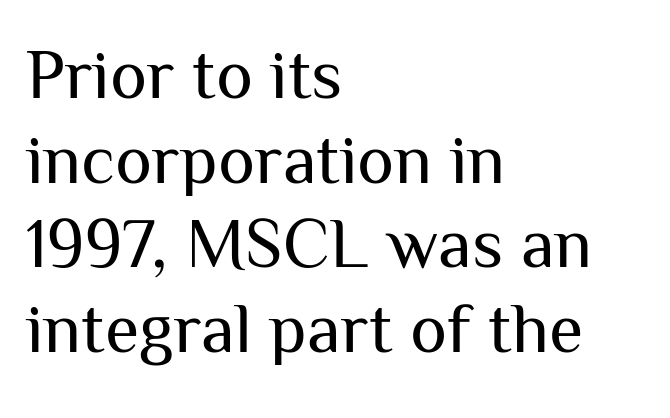
The strip under each line holds only bare page. Look at the bottom of the vertical strokes: they stop flat, with no serifs. The face used here is rendered with its standard letterfit. Left-aligned paragraph, ragged on the right. Looks like regular typesetting: each glyph gets only the width it needs.
